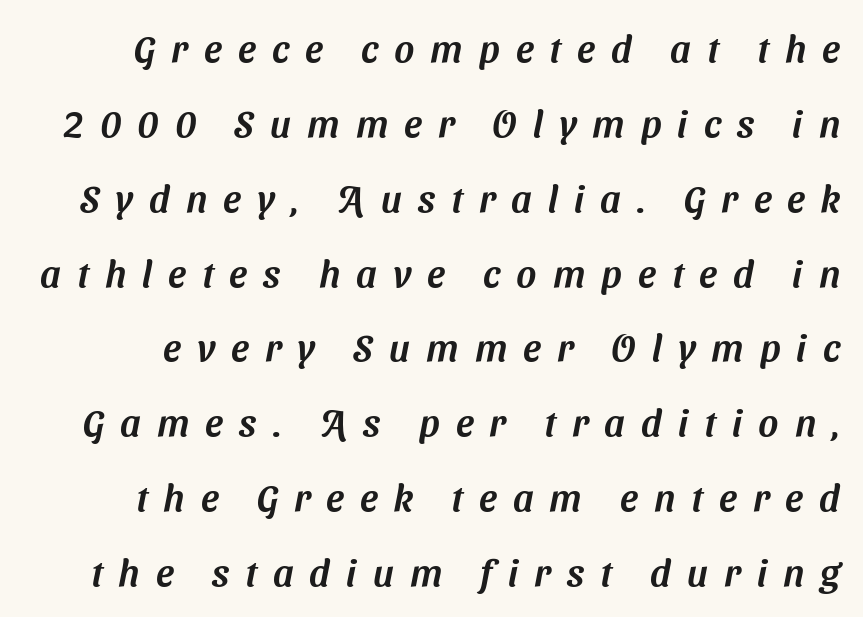
Q: Is the typeface a serif or a sans-serif typeface? A: Sans-serif.
Q: Is the text underlined? A: No.
Q: Is the spacing between letters normal or unusually wide? A: Unusually wide.
Q: Is the spacing between lines tight, normal or loose? A: Loose.
Q: Width (condensed, normal, or wide)? A: Normal.
Q: Stroke contrast? A: Medium.
Q: x-height? A: Medium.
Q: Monospaced? A: No.
